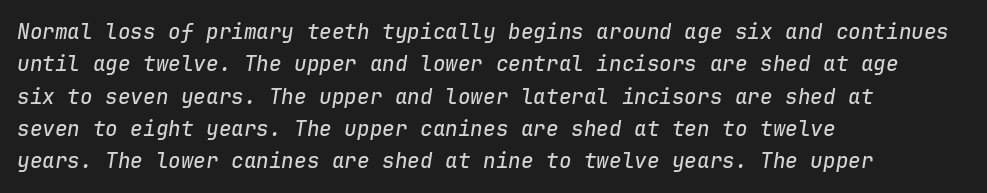
Q: Is the text italic (slanted)? A: Yes, it leans right by about 9 degrees.
Q: Is the text underlined? A: No.
Q: How is the paragraph aligned? A: Left-aligned.
Q: Is the spacing between letters normal or unusually wide? A: Normal.
Q: Is the spacing between lines tight, normal or loose? A: Normal.
